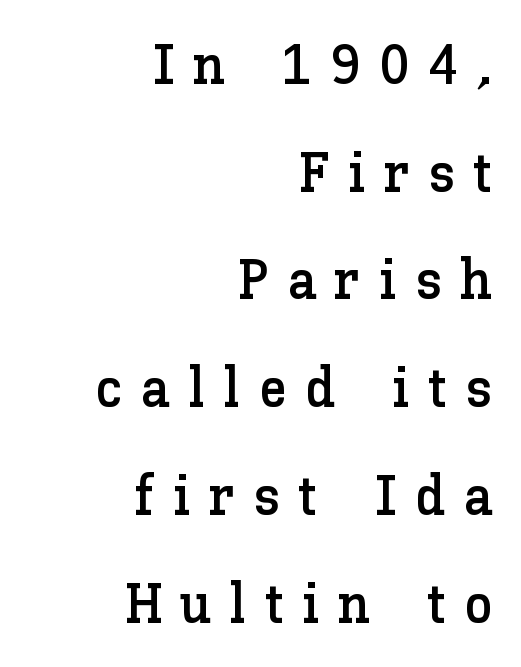
{"italic": "no", "width": "normal", "stroke_contrast": "low", "x_height": "medium", "monospaced": "no", "underline": "no", "align": "right", "line_spacing_ratio": 1.89, "letter_spacing": "wide", "letter_spacing_em": 0.31, "glyph_px": 57}
